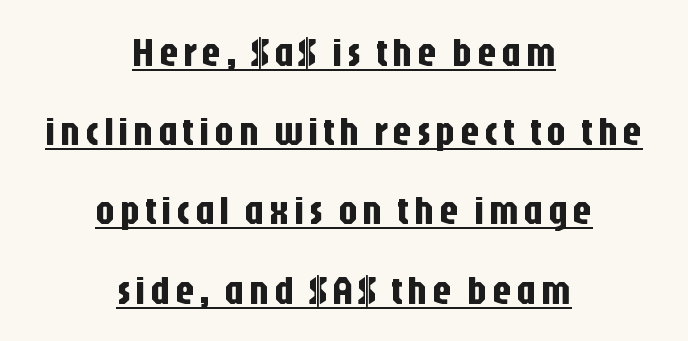
Q: Is the text italic (slanted)? A: No, it is upright.
Q: Is the typeface a serif or a sans-serif typeface? A: Sans-serif.
Q: Is the text underlined? A: Yes.
Q: How is the paragraph aligned? A: Centered.
Q: Is the spacing between lines tight, normal or loose? A: Loose.
Q: Width (condensed, normal, or wide)? A: Condensed.
Q: Stroke contrast? A: Low.
Q: x-height? A: Large.
Q: Monospaced? A: No.
